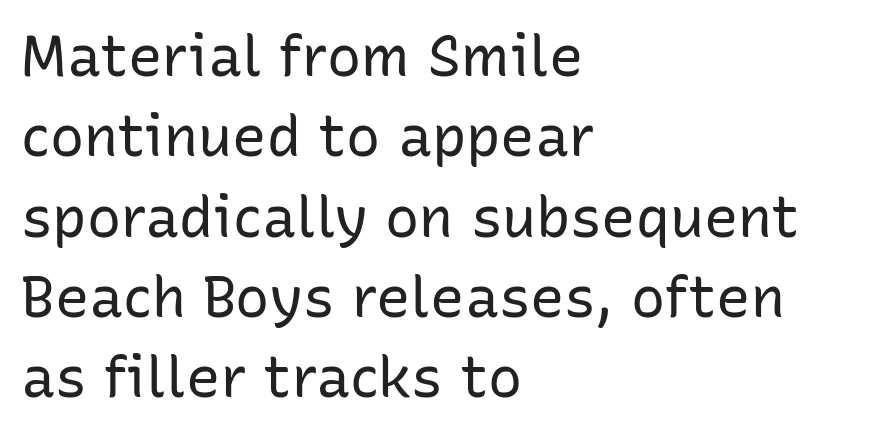
The image shows 57 px regular-weight sans-serif type, upright; set left-aligned, normal line spacing (1.41x), normal letter spacing, not underlined; low stroke contrast and a medium x-height.
